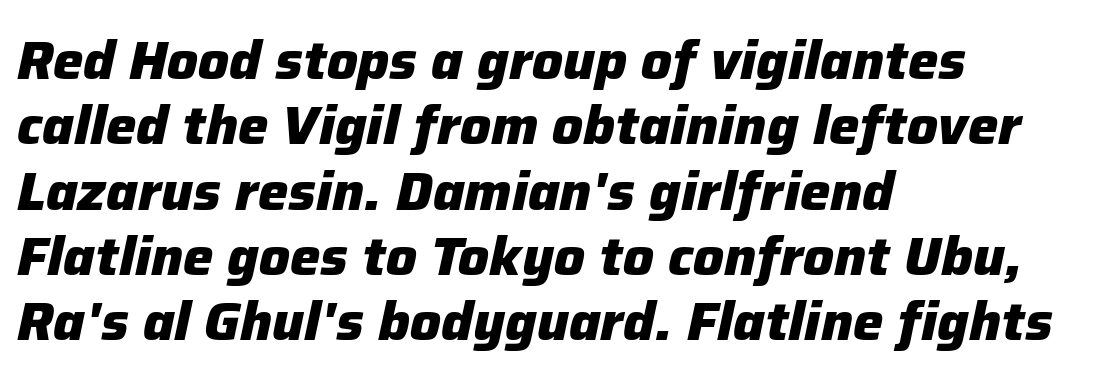
The image shows 54 px heavy type, italic (leaning right); set left-aligned, line spacing 1.21x, normal letter spacing, not underlined; low stroke contrast and a medium x-height.
